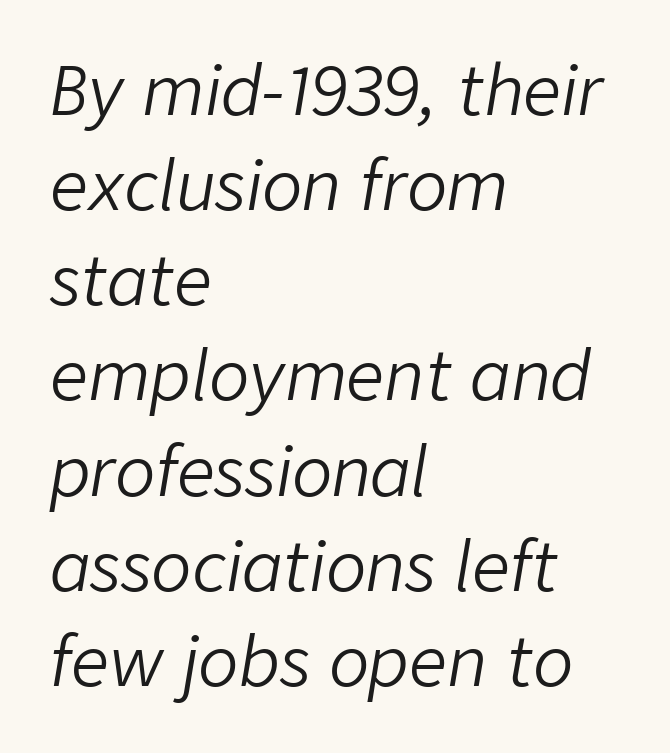
Q: Is the text bold? A: No.
Q: Is the text italic (slanted)? A: Yes, it leans right by about 9 degrees.
Q: Is the text underlined? A: No.
Q: How is the paragraph aligned? A: Left-aligned.
Q: Is the spacing between letters normal or unusually wide? A: Normal.
Q: Is the spacing between lines tight, normal or loose? A: Normal.
Q: Width (condensed, normal, or wide)? A: Normal.
Q: Stroke contrast? A: Low.
Q: x-height? A: Medium.
Q: Monospaced? A: No.
